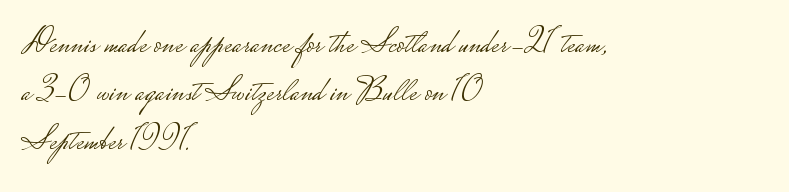
Q: Is the text bold? A: No.
Q: Is the text italic (slanted)? A: Yes.
Q: Is the typeface a serif or a sans-serif typeface? A: Sans-serif.
Q: Is the text underlined? A: No.
Q: How is the paragraph aligned? A: Left-aligned.
Q: Is the spacing between letters normal or unusually wide? A: Normal.
Q: Is the spacing between lines tight, normal or loose? A: Normal.
Q: Width (condensed, normal, or wide)? A: Wide.
Q: Stroke contrast? A: Low.
Q: Monospaced? A: No.
